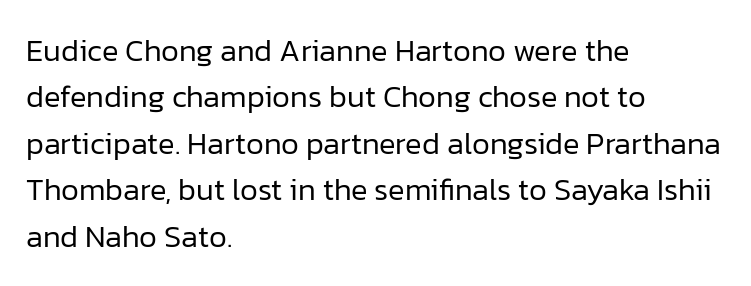
{"serif": "no", "italic": "no", "bold": "no", "weight": "regular", "width": "normal", "stroke_contrast": "low", "x_height": "medium", "monospaced": "no", "underline": "no", "align": "left", "line_spacing": "normal", "line_spacing_ratio": 1.5, "letter_spacing": "normal", "letter_spacing_em": 0.0, "glyph_px": 31}
